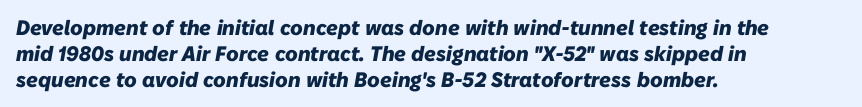
{"italic": "yes", "lean": "right", "slant_degrees": 10, "bold": "yes", "underline": "no", "align": "left", "line_spacing_ratio": 1.23, "letter_spacing": "normal", "letter_spacing_em": 0.0, "glyph_px": 21}
